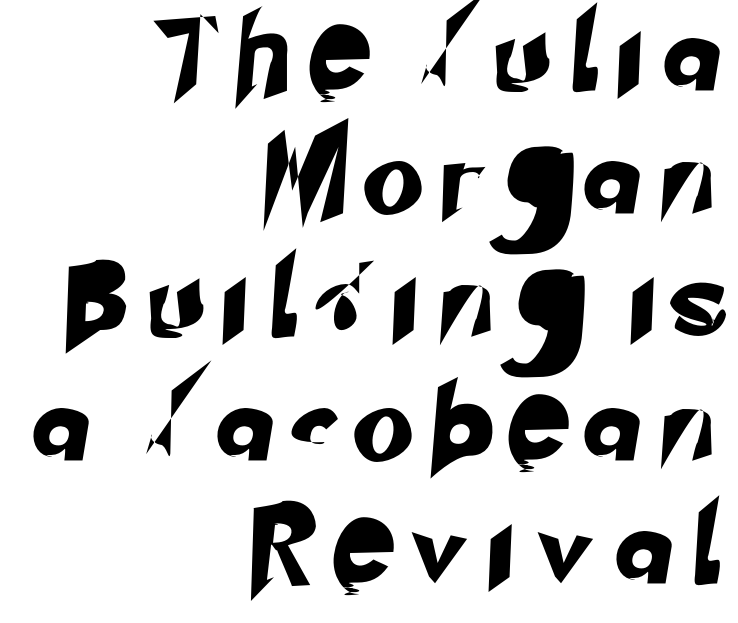
The image shows 77 px sans-serif type; set right-aligned, normal line spacing (1.6x), unusually wide letter spacing (+0.34 em), not underlined; low stroke contrast and a small x-height.
